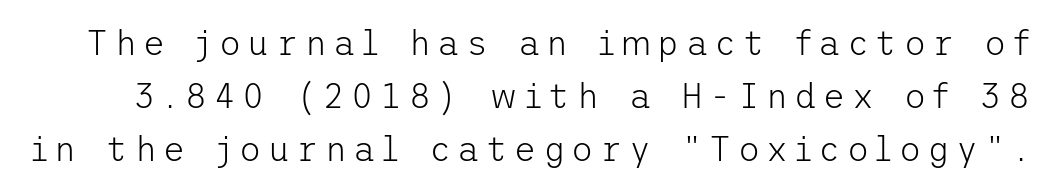
{"serif": "no", "italic": "no", "bold": "no", "weight": "light", "width": "normal", "stroke_contrast": "low", "x_height": "medium", "underline": "no", "line_spacing": "normal", "line_spacing_ratio": 1.56, "glyph_px": 34}
